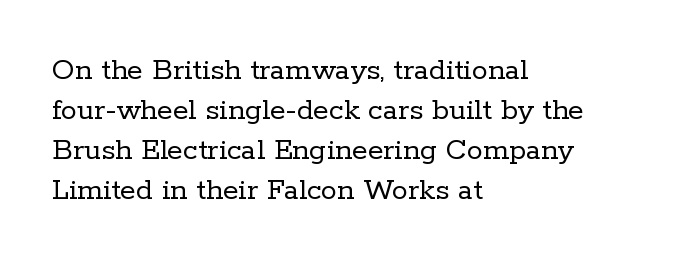
Caption: multi-line text, flush left, ragged right. A serif font was chosen for this passage. Students, observe: this is what conventionally led text looks like. Stems here are at most as thick as an everyday book face. Words appear dense and cohesive because spacing is normal. Glance below the letters and you will spot only blank space.
